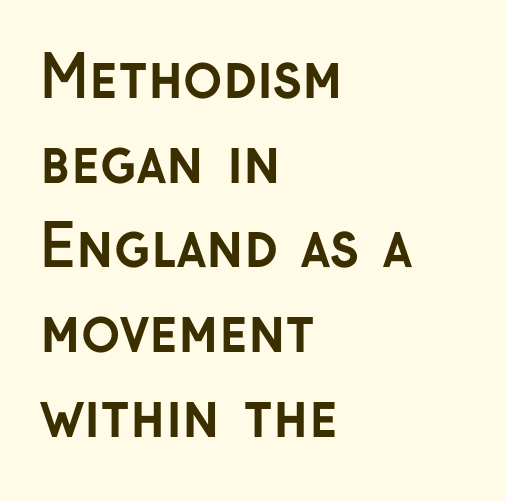
Q: Is the text bold? A: Yes.
Q: Is the text italic (slanted)? A: No, it is upright.
Q: Is the typeface a serif or a sans-serif typeface? A: Sans-serif.
Q: Is the text underlined? A: No.
Q: How is the paragraph aligned? A: Left-aligned.
Q: Is the spacing between letters normal or unusually wide? A: Normal.
Q: Is the spacing between lines tight, normal or loose? A: Normal.
Q: Width (condensed, normal, or wide)? A: Normal.
Q: Stroke contrast? A: Low.
Q: x-height? A: Medium.
Q: Monospaced? A: No.
